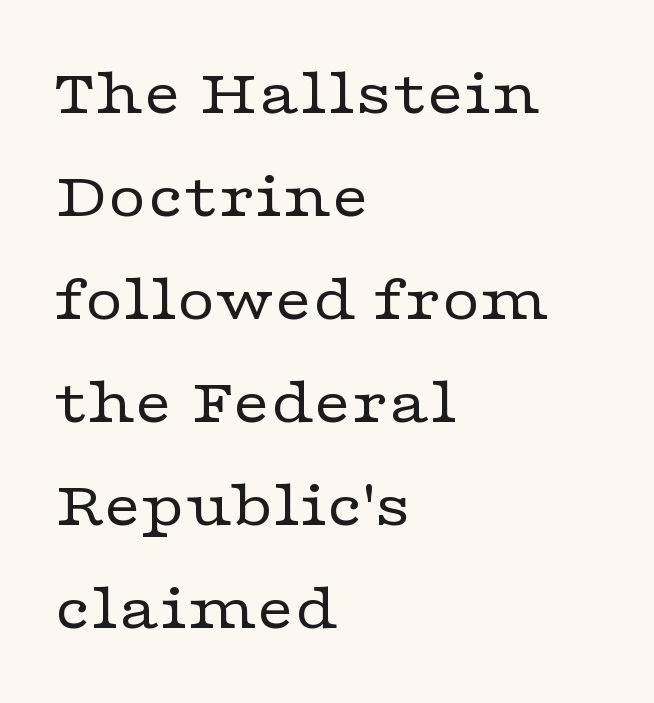
Q: Is the text bold? A: No.
Q: Is the text italic (slanted)? A: No, it is upright.
Q: Is the typeface a serif or a sans-serif typeface? A: Serif.
Q: Is the text underlined? A: No.
Q: How is the paragraph aligned? A: Left-aligned.
Q: Is the spacing between letters normal or unusually wide? A: Normal.
Q: Is the spacing between lines tight, normal or loose? A: Normal.
Q: Width (condensed, normal, or wide)? A: Wide.
Q: Stroke contrast? A: Low.
Q: x-height? A: Medium.
Q: Monospaced? A: No.
